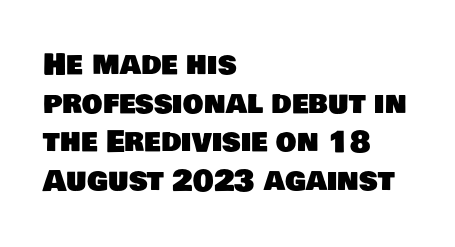
{"serif": "no", "width": "normal", "stroke_contrast": "low", "x_height": "large", "monospaced": "no", "underline": "no", "align": "left", "line_spacing": "normal", "line_spacing_ratio": 1.33, "letter_spacing": "normal", "letter_spacing_em": 0.0, "glyph_px": 29}
